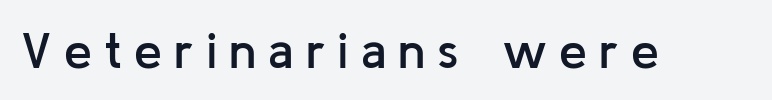
{"serif": "no", "italic": "no", "bold": "semi", "weight": "semibold", "width": "normal", "stroke_contrast": "low", "x_height": "medium", "monospaced": "no", "underline": "no", "letter_spacing": "wide", "letter_spacing_em": 0.24, "glyph_px": 50}
